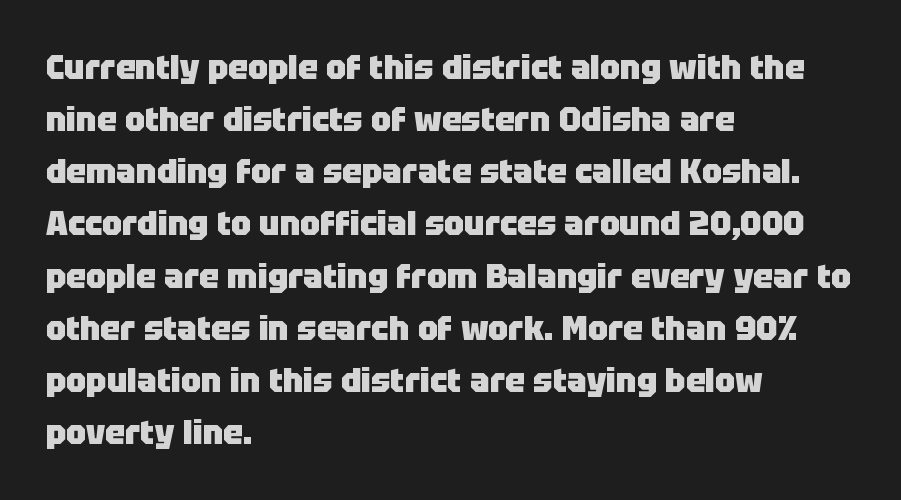
The letters advance in unequal steps, a hallmark of proportional type. The letters sit at their default tracking, neither squeezed nor spread. Notice how the stems are strictly vertical — no italics here. Nothing sits at the stroke ends, so this counts as sans-serif.
